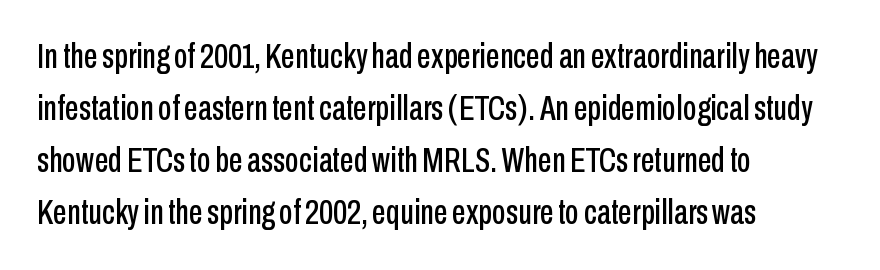
Q: Is the text italic (slanted)? A: No, it is upright.
Q: Is the typeface a serif or a sans-serif typeface? A: Sans-serif.
Q: Is the text underlined? A: No.
Q: How is the paragraph aligned? A: Left-aligned.
Q: Is the spacing between letters normal or unusually wide? A: Normal.
Q: Is the spacing between lines tight, normal or loose? A: Normal.
Q: Width (condensed, normal, or wide)? A: Condensed.
Q: Stroke contrast? A: Low.
Q: x-height? A: Medium.
Q: Monospaced? A: No.
